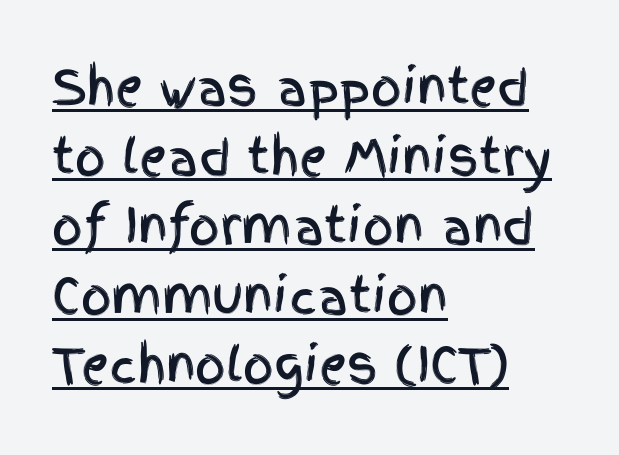
Q: Is the text italic (slanted)? A: No, it is upright.
Q: Is the typeface a serif or a sans-serif typeface? A: Sans-serif.
Q: Is the text underlined? A: Yes.
Q: How is the paragraph aligned? A: Left-aligned.
Q: Is the spacing between letters normal or unusually wide? A: Normal.
Q: Is the spacing between lines tight, normal or loose? A: Normal.
Q: Width (condensed, normal, or wide)? A: Condensed.
Q: x-height? A: Large.
Q: Monospaced? A: No.
